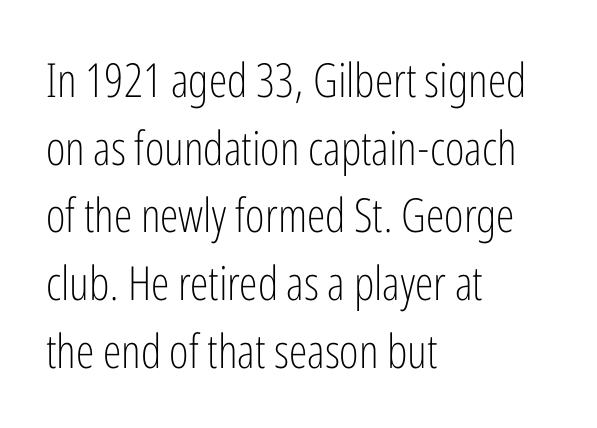
The image shows 47 px light, condensed sans-serif type, upright; set left-aligned, normal line spacing (1.44x), normal letter spacing, not underlined; low stroke contrast and a medium x-height.
